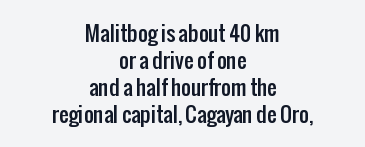
Q: Is the text italic (slanted)? A: No, it is upright.
Q: Is the text underlined? A: No.
Q: How is the paragraph aligned? A: Centered.
Q: Is the spacing between letters normal or unusually wide? A: Normal.
Q: Is the spacing between lines tight, normal or loose? A: Normal.
